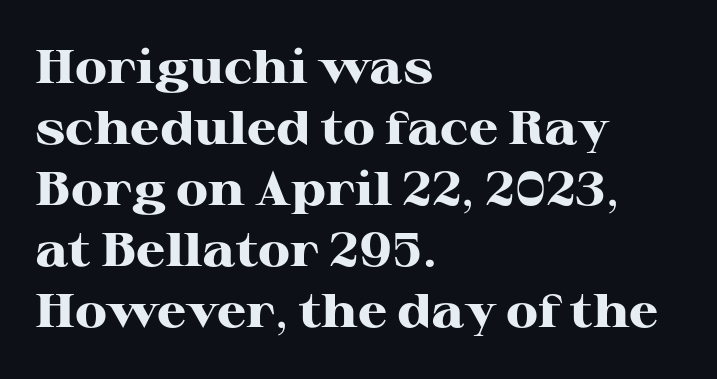
{"serif": "yes", "italic": "no", "bold": "yes", "weight": "heavy", "width": "wide", "stroke_contrast": "high", "x_height": "medium", "monospaced": "no", "underline": "no", "align": "left", "line_spacing": "normal", "line_spacing_ratio": 1.3, "letter_spacing": "normal", "letter_spacing_em": 0.0, "glyph_px": 47}
